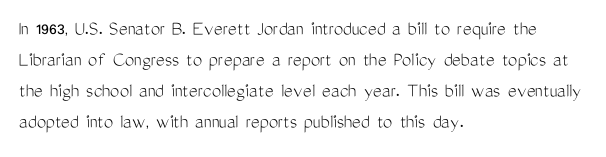
No chunkiness to these letters — they're not bold. The area under the type is left untouched. This rendering uses left alignment, leaving the right contour irregular. The font's upright variant was chosen for this text. Compared with typical body copy, the letter spacing here is the same.
